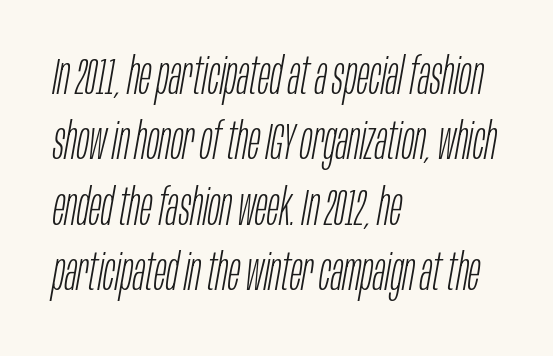
You can tell it's italic because the verticals aren't actually vertical. Reading down the block, your eye returns to a fixed left position each line. Type without underlining. Each letter keeps its own natural width here, so spacing adapts to shape. How would I describe the line gaps? Plain and ordinary. These lines keep a tight, regular rhythm from letter to letter.
